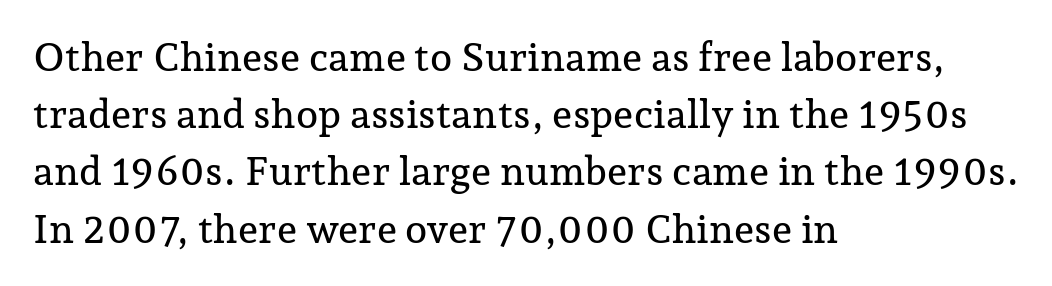
The image shows 40 px serif type, upright; set left-aligned, normal line spacing (1.43x), normal letter spacing, not underlined; low stroke contrast and a medium x-height.
